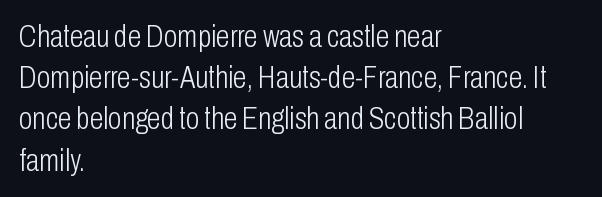
{"serif": "no", "italic": "no", "bold": "no", "weight": "light", "width": "condensed", "stroke_contrast": "low", "x_height": "medium", "monospaced": "no", "underline": "no", "align": "left", "line_spacing": "normal", "line_spacing_ratio": 1.33, "letter_spacing": "normal", "letter_spacing_em": 0.0, "glyph_px": 31}
